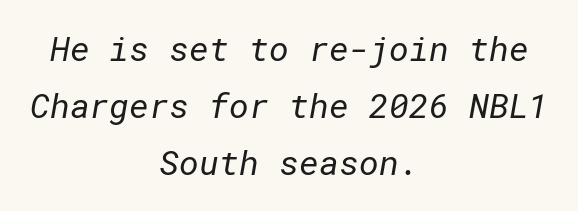
Q: Is the text bold? A: No.
Q: Is the typeface a serif or a sans-serif typeface? A: Sans-serif.
Q: Is the text underlined? A: No.
Q: How is the paragraph aligned? A: Centered.
Q: Is the spacing between letters normal or unusually wide? A: Normal.
Q: Is the spacing between lines tight, normal or loose? A: Normal.
Q: Width (condensed, normal, or wide)? A: Normal.
Q: Stroke contrast? A: Low.
Q: x-height? A: Medium.
